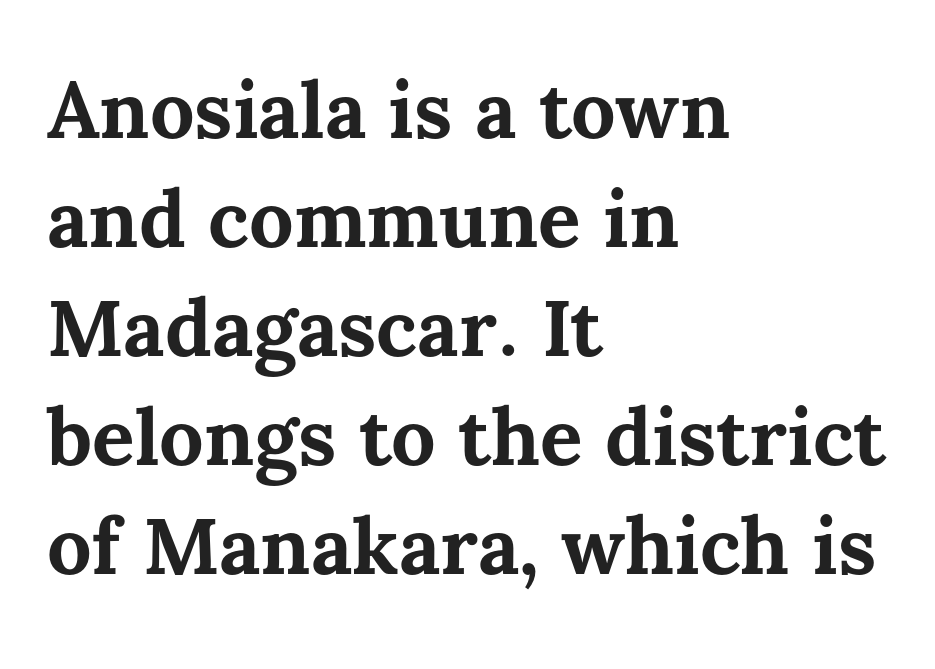
{"italic": "no", "bold": "yes", "weight": "bold", "width": "normal", "stroke_contrast": "medium", "x_height": "medium", "monospaced": "no", "underline": "no", "align": "left", "line_spacing": "normal", "line_spacing_ratio": 1.38, "letter_spacing": "normal", "letter_spacing_em": 0.0, "glyph_px": 79}
